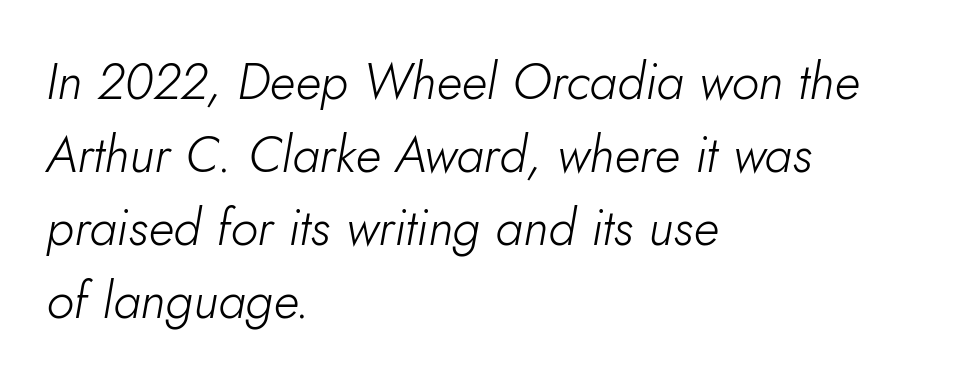
Q: Is the text bold? A: No.
Q: Is the text italic (slanted)? A: Yes, it leans right by about 10 degrees.
Q: Is the text underlined? A: No.
Q: How is the paragraph aligned? A: Left-aligned.
Q: Is the spacing between letters normal or unusually wide? A: Normal.
Q: Is the spacing between lines tight, normal or loose? A: Normal.
Q: Width (condensed, normal, or wide)? A: Normal.
Q: Stroke contrast? A: Low.
Q: x-height? A: Small.
Q: Monospaced? A: No.
